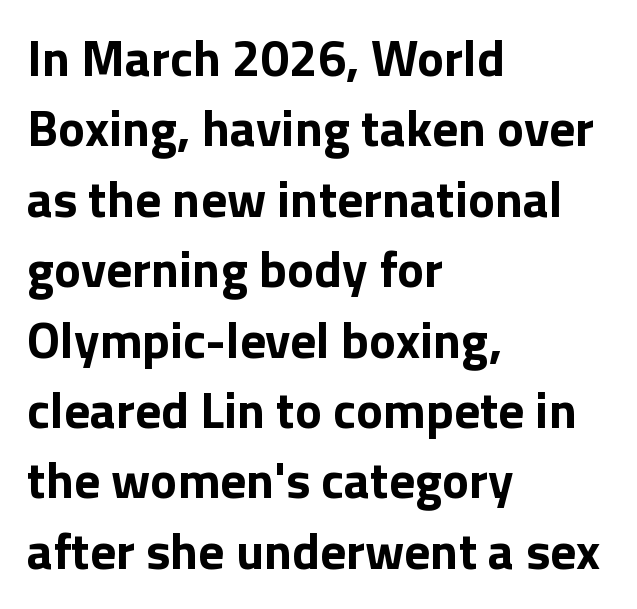
Chunky letters — that's bold for sure. You can tell from the bare stems that sans-serif type was used. Normally led — the rows are evenly, conventionally spaced. Does the lettering tilt? It doesn't — this is upright.
